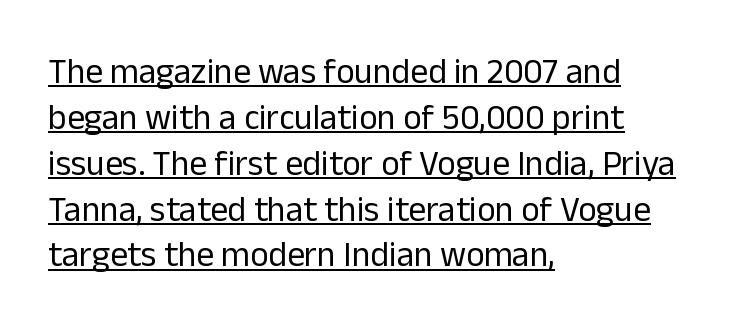
The image shows 35 px regular-weight sans-serif type, upright; set left-aligned, normal line spacing (1.31x), normal letter spacing, underlined; low stroke contrast and a medium x-height.
